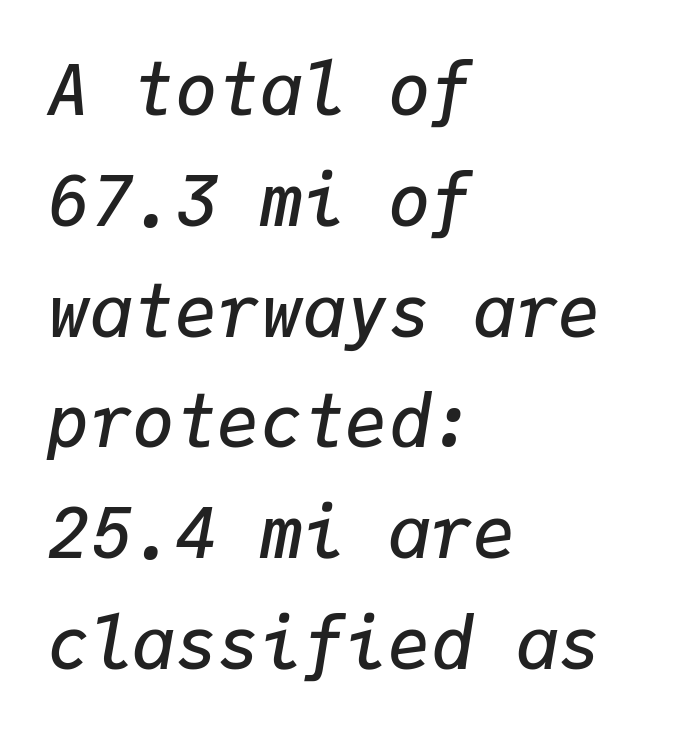
The image shows 71 px semibold type, italic (leaning right), monospaced; set left-aligned, normal line spacing (1.56x), normal letter spacing, not underlined; low stroke contrast and a medium x-height.
